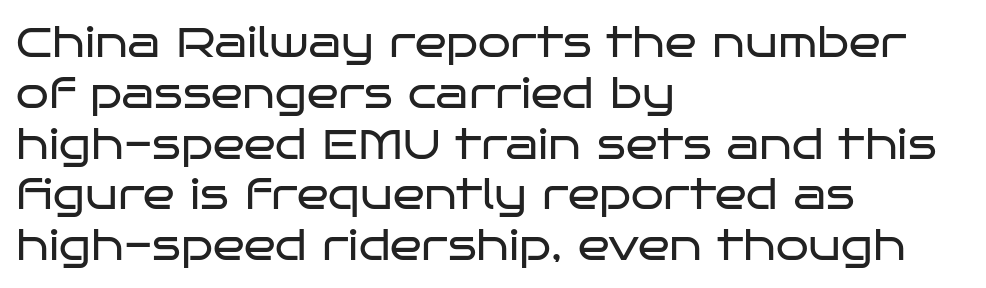
In CSS terms this would be text-align: left. Heft: none added — not bold. Characters remain perfectly vertical along every line. Letter spacing: default.
